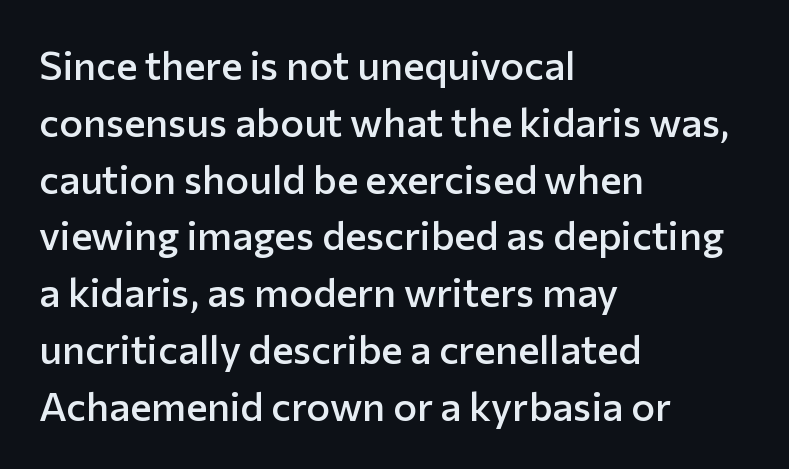
The image shows 40 px semibold sans-serif type, upright; set left-aligned, normal line spacing (1.42x), normal letter spacing, not underlined; low stroke contrast and a medium x-height.
